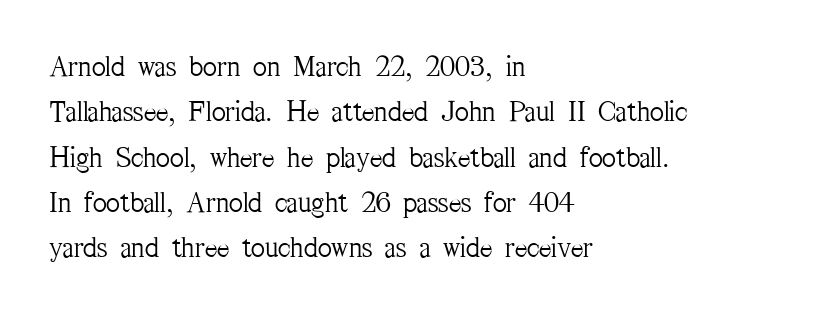
The passage shown is not bold in any degree. Honestly, there is no underline to notice here at all. Spacing between characters is what you'd get straight out of the box. The font family rendered here belongs to the serif group.
